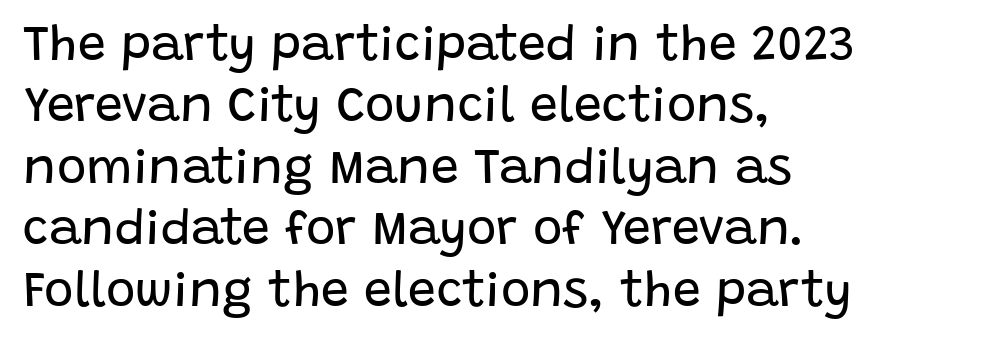
Q: Is the text bold? A: No.
Q: Is the text italic (slanted)? A: No, it is upright.
Q: Is the typeface a serif or a sans-serif typeface? A: Sans-serif.
Q: Is the text underlined? A: No.
Q: How is the paragraph aligned? A: Left-aligned.
Q: Is the spacing between letters normal or unusually wide? A: Normal.
Q: Width (condensed, normal, or wide)? A: Normal.
Q: Stroke contrast? A: Low.
Q: x-height? A: Large.
Q: Monospaced? A: No.
